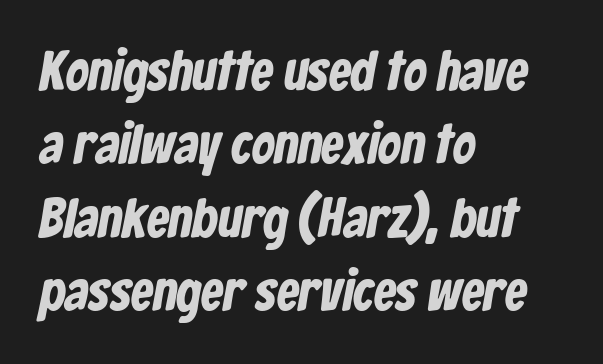
The image shows 56 px bold, condensed sans-serif type; set left-aligned, normal line spacing (1.31x), normal letter spacing, not underlined; low stroke contrast and a medium x-height.
